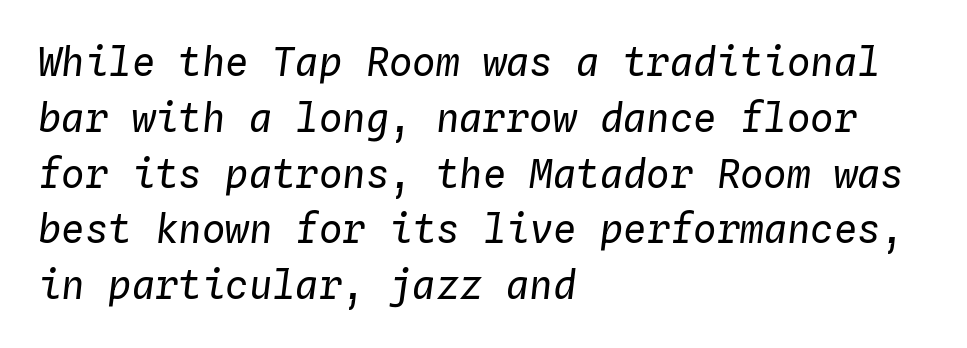
{"italic": "yes", "lean": "right", "slant_degrees": 4, "bold": "no", "weight": "regular", "width": "normal", "stroke_contrast": "low", "x_height": "medium", "monospaced": "yes", "underline": "no", "align": "left", "line_spacing": "normal", "line_spacing_ratio": 1.43, "letter_spacing": "normal", "letter_spacing_em": 0.0, "glyph_px": 39}
